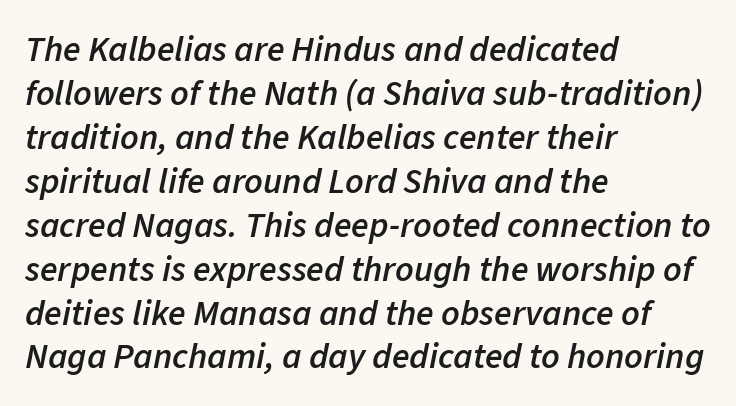
Q: Is the text bold? A: Semi-bold.
Q: Is the text italic (slanted)? A: Yes, it leans right by about 11 degrees.
Q: Is the text underlined? A: No.
Q: How is the paragraph aligned? A: Left-aligned.
Q: Is the spacing between letters normal or unusually wide? A: Normal.
Q: Width (condensed, normal, or wide)? A: Normal.
Q: Stroke contrast? A: Low.
Q: x-height? A: Medium.
Q: Monospaced? A: No.
